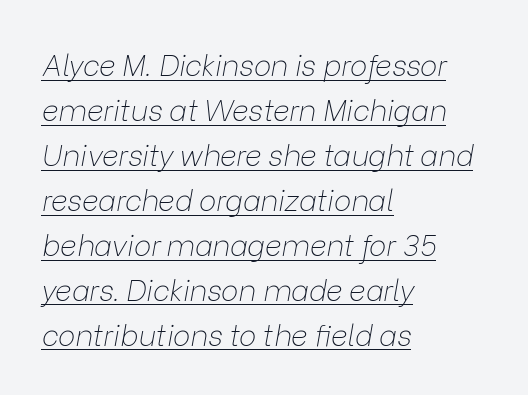
{"italic": "yes", "lean": "right", "slant_degrees": 9, "bold": "no", "weight": "thin", "width": "normal", "stroke_contrast": "low", "x_height": "medium", "monospaced": "no", "underline": "yes", "align": "left", "line_spacing": "normal", "line_spacing_ratio": 1.55, "letter_spacing": "normal", "letter_spacing_em": 0.0, "glyph_px": 29}
